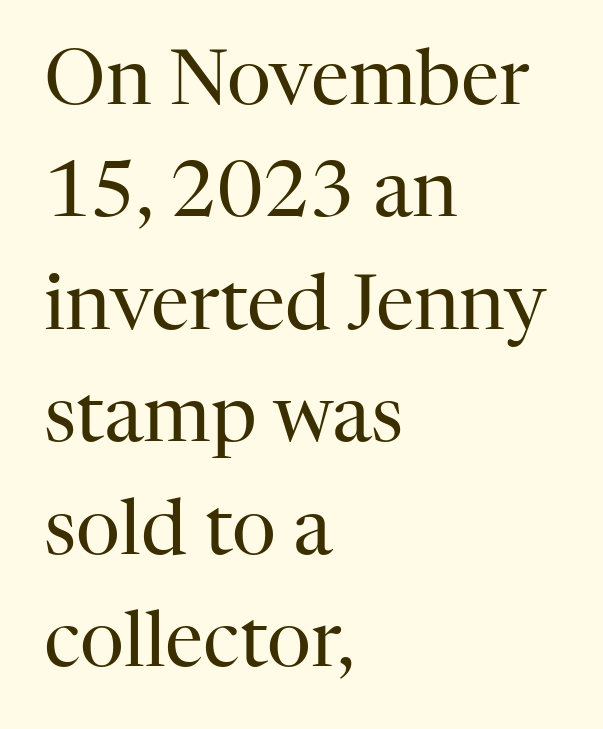
{"serif": "yes", "italic": "no", "bold": "no", "weight": "regular", "width": "normal", "stroke_contrast": "high", "x_height": "medium", "monospaced": "no", "underline": "no", "align": "left", "line_spacing": "normal", "line_spacing_ratio": 1.46, "letter_spacing": "normal", "letter_spacing_em": 0.0, "glyph_px": 77}
